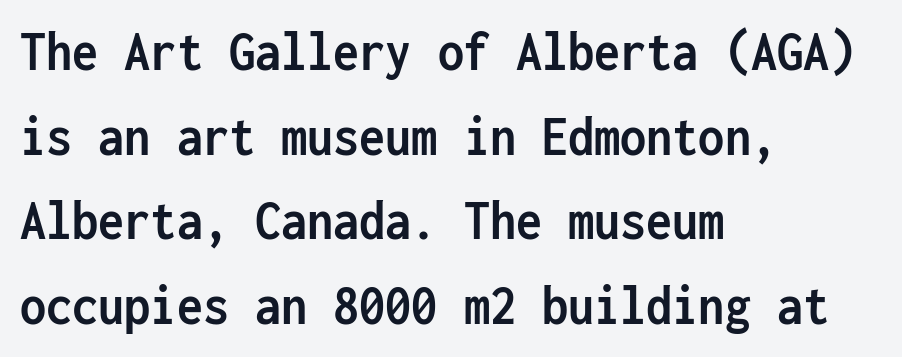
{"serif": "no", "italic": "no", "bold": "yes", "weight": "semibold", "width": "condensed", "stroke_contrast": "low", "x_height": "medium", "monospaced": "yes", "underline": "no", "align": "left", "line_spacing": "normal", "line_spacing_ratio": 1.46, "letter_spacing": "normal", "letter_spacing_em": 0.0, "glyph_px": 58}
